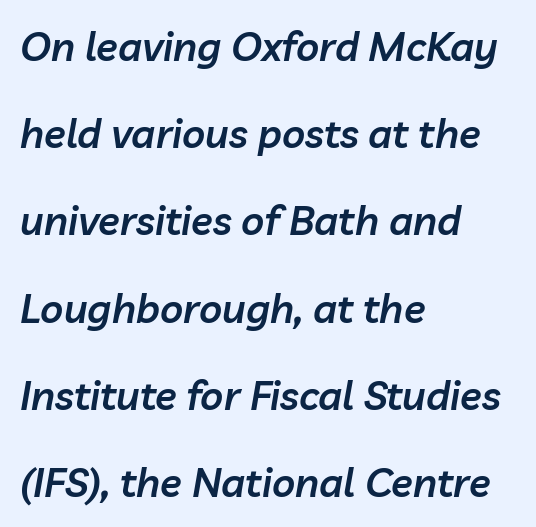
{"italic": "yes", "lean": "right", "slant_degrees": 10, "bold": "semi", "weight": "semibold", "width": "normal", "stroke_contrast": "low", "x_height": "medium", "monospaced": "no", "underline": "no", "align": "left", "line_spacing": "loose", "line_spacing_ratio": 2.18, "letter_spacing": "normal", "letter_spacing_em": 0.0, "glyph_px": 40}
